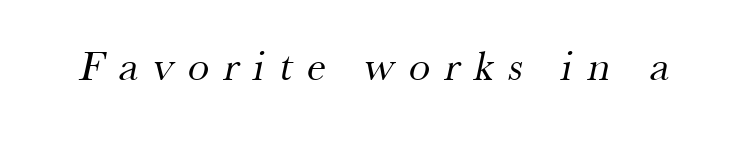
{"serif": "yes", "bold": "no", "weight": "regular", "width": "normal", "stroke_contrast": "medium", "x_height": "small", "monospaced": "no", "underline": "no", "letter_spacing": "wide", "letter_spacing_em": 0.34, "glyph_px": 43}
